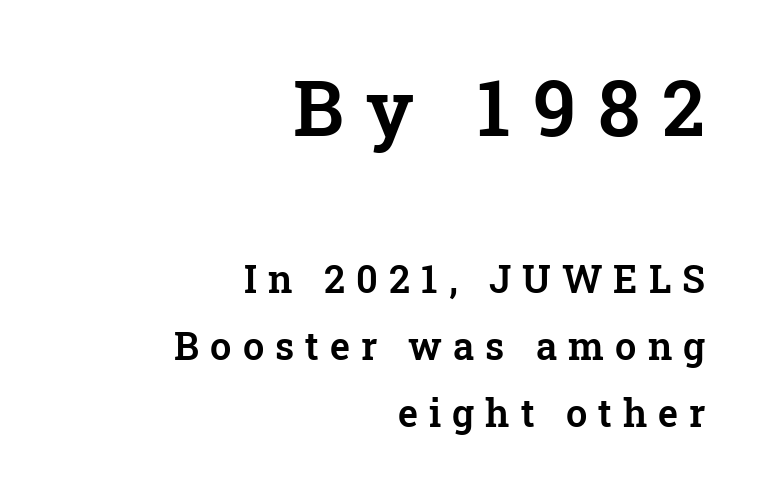
The image shows 77 px serif type, upright; set right-aligned, line spacing 1.77x, unusually wide letter spacing (+0.29 em), not underlined; the first (top) block is 2.03x larger; low stroke contrast and a medium x-height.
